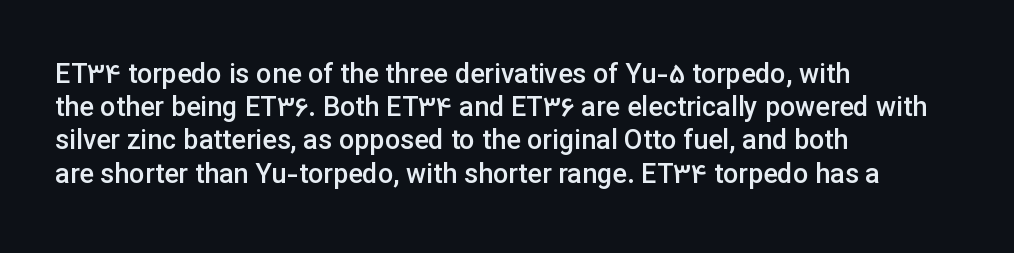
The image shows 27 px text type, upright; set left-aligned, line spacing 1.23x, normal letter spacing, not underlined.
